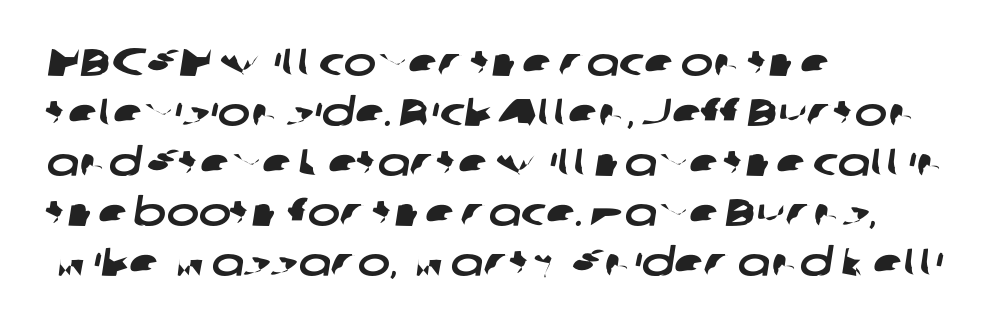
Q: Is the typeface a serif or a sans-serif typeface? A: Sans-serif.
Q: Is the text underlined? A: No.
Q: How is the paragraph aligned? A: Left-aligned.
Q: Is the spacing between letters normal or unusually wide? A: Normal.
Q: Is the spacing between lines tight, normal or loose? A: Normal.
Q: Width (condensed, normal, or wide)? A: Wide.
Q: Stroke contrast? A: Low.
Q: x-height? A: Medium.
Q: Monospaced? A: No.
